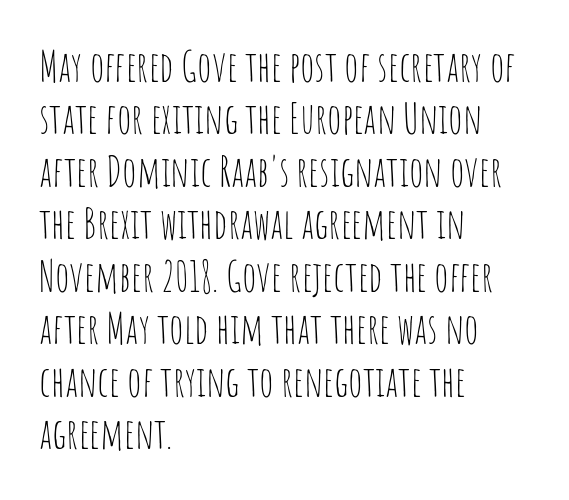
Is this a fixed-width face? No — the glyphs have proportional, varying widths. Nobody drew a line under any word here. This rendering leaves character spacing at its baseline value. The cut favours lightness, reaching ordinary text weight at its darkest. Successive baselines arrive at the customary interval.
